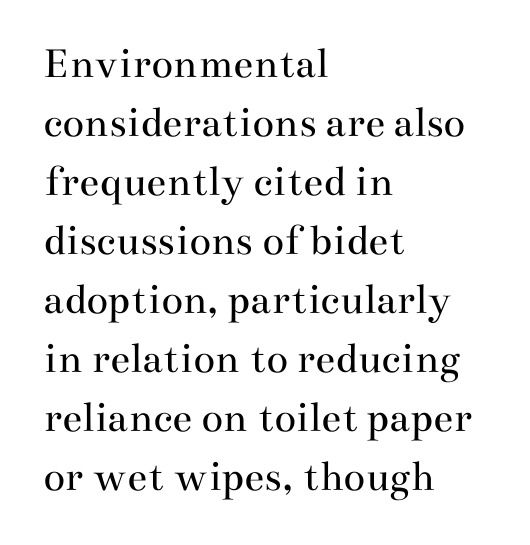
The image shows 45 px regular-weight, wide serif type, upright; set left-aligned, normal line spacing (1.31x), normal letter spacing, not underlined; medium stroke contrast and a small x-height.
